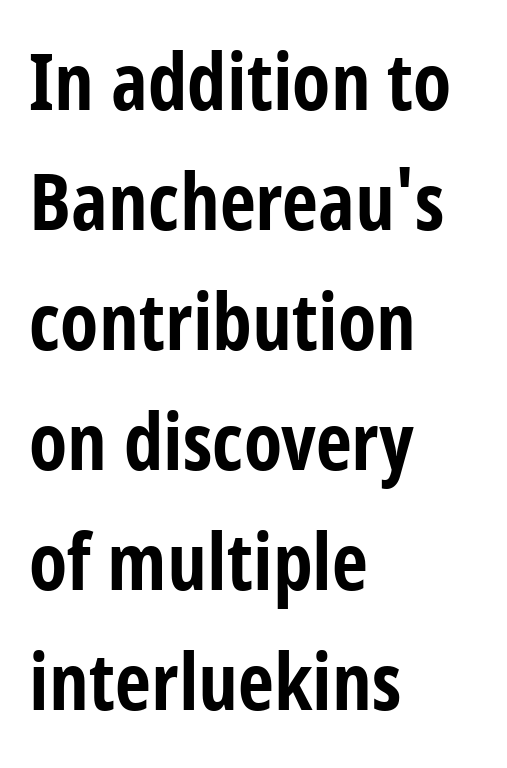
Q: Is the text bold? A: Yes.
Q: Is the text italic (slanted)? A: No, it is upright.
Q: Is the typeface a serif or a sans-serif typeface? A: Sans-serif.
Q: Is the text underlined? A: No.
Q: How is the paragraph aligned? A: Left-aligned.
Q: Is the spacing between letters normal or unusually wide? A: Normal.
Q: Is the spacing between lines tight, normal or loose? A: Normal.
Q: Width (condensed, normal, or wide)? A: Condensed.
Q: Stroke contrast? A: Low.
Q: x-height? A: Medium.
Q: Monospaced? A: No.
